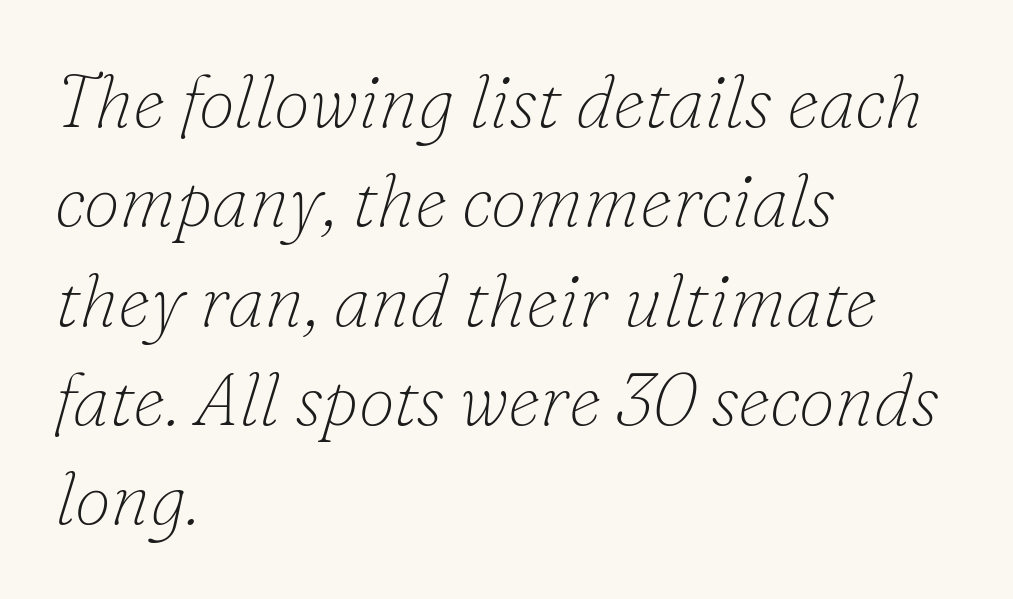
The image shows 73 px thin serif type, italic (leaning right); set left-aligned, normal line spacing (1.36x), normal letter spacing, not underlined; low stroke contrast and a small x-height.
